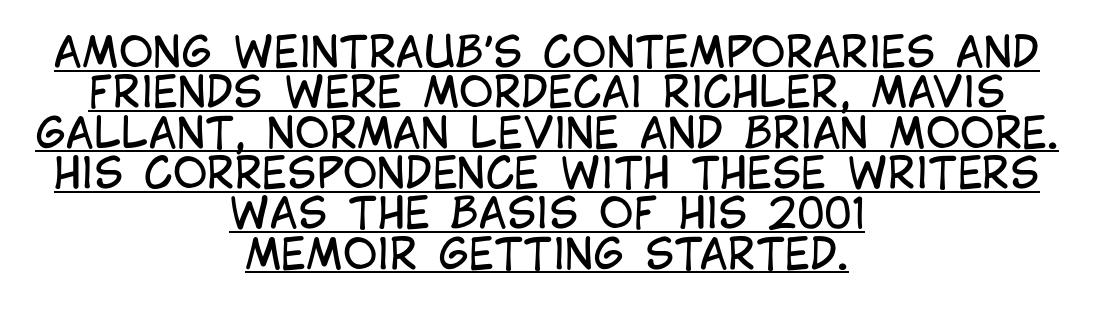
Q: Is the text bold? A: No.
Q: Is the text italic (slanted)? A: No, it is upright.
Q: Is the typeface a serif or a sans-serif typeface? A: Sans-serif.
Q: Is the text underlined? A: Yes.
Q: How is the paragraph aligned? A: Centered.
Q: Is the spacing between letters normal or unusually wide? A: Normal.
Q: Is the spacing between lines tight, normal or loose? A: Tight.
Q: Width (condensed, normal, or wide)? A: Condensed.
Q: Stroke contrast? A: Low.
Q: x-height? A: Large.
Q: Monospaced? A: No.
